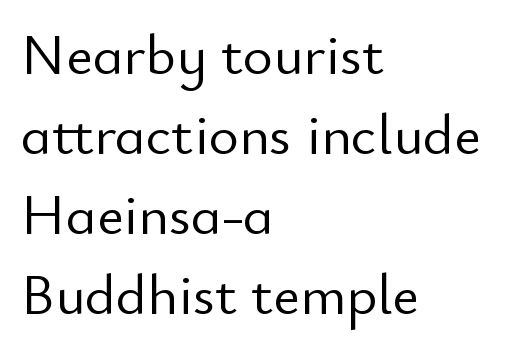
{"serif": "no", "italic": "no", "bold": "no", "weight": "light", "width": "normal", "stroke_contrast": "low", "x_height": "small", "monospaced": "no", "underline": "no", "align": "left", "line_spacing": "normal", "line_spacing_ratio": 1.38, "letter_spacing": "normal", "letter_spacing_em": 0.0, "glyph_px": 58}
